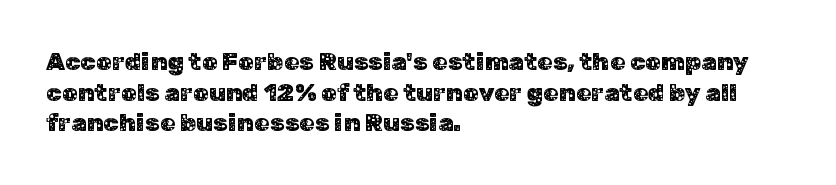
Q: Is the text italic (slanted)? A: No, it is upright.
Q: Is the text underlined? A: No.
Q: How is the paragraph aligned? A: Left-aligned.
Q: Is the spacing between letters normal or unusually wide? A: Normal.
